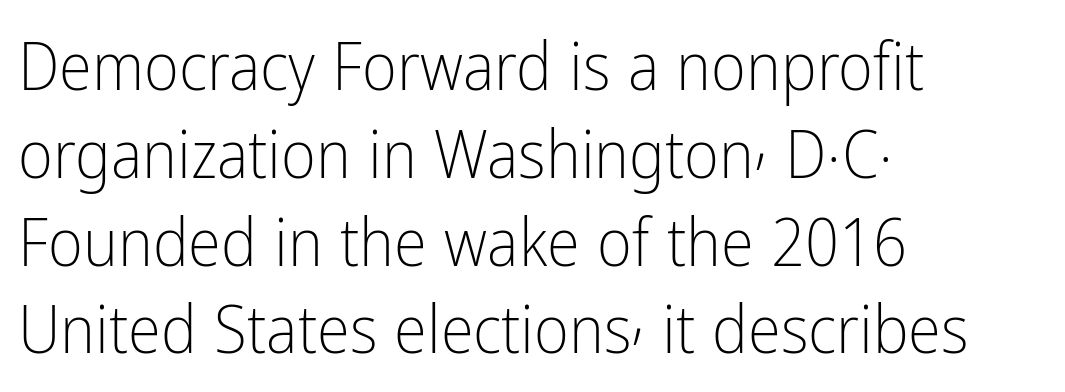
Q: Is the text bold? A: No.
Q: Is the text italic (slanted)? A: No, it is upright.
Q: Is the typeface a serif or a sans-serif typeface? A: Sans-serif.
Q: Is the text underlined? A: No.
Q: How is the paragraph aligned? A: Left-aligned.
Q: Is the spacing between letters normal or unusually wide? A: Normal.
Q: Is the spacing between lines tight, normal or loose? A: Normal.
Q: Width (condensed, normal, or wide)? A: Condensed.
Q: Stroke contrast? A: Low.
Q: x-height? A: Medium.
Q: Monospaced? A: No.
